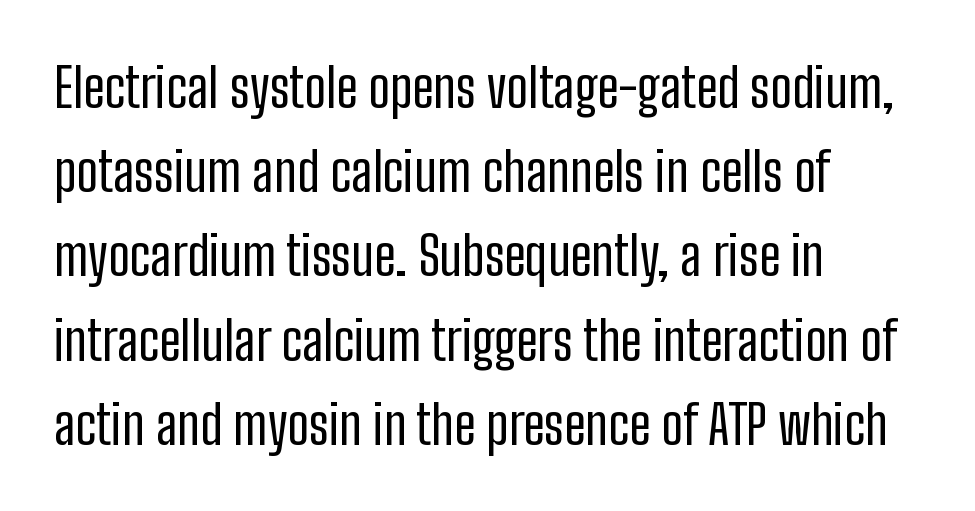
The image shows 54 px regular-weight, condensed sans-serif type, upright; set left-aligned, normal line spacing (1.56x), normal letter spacing, not underlined; low stroke contrast and a medium x-height.
